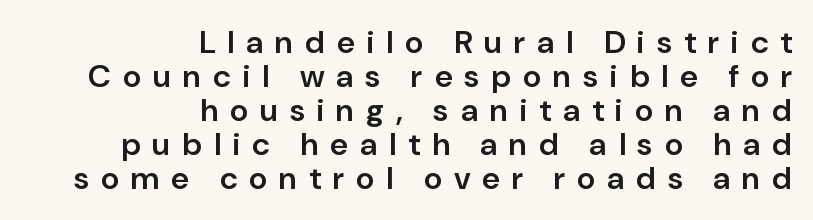
{"serif": "no", "italic": "no", "bold": "semi", "weight": "semibold", "width": "normal", "stroke_contrast": "low", "x_height": "medium", "monospaced": "no", "underline": "no", "align": "right", "line_spacing": "tight", "line_spacing_ratio": 1.06, "letter_spacing": "wide", "letter_spacing_em": 0.37, "glyph_px": 32}
